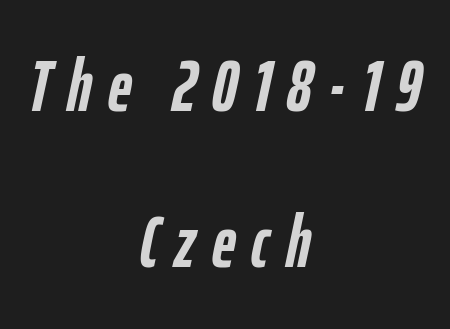
The image shows 73 px semibold, condensed type, italic (leaning right); set centered, loose line spacing (2.14x), unusually wide letter spacing (+0.22 em), not underlined; low stroke contrast and a medium x-height.
